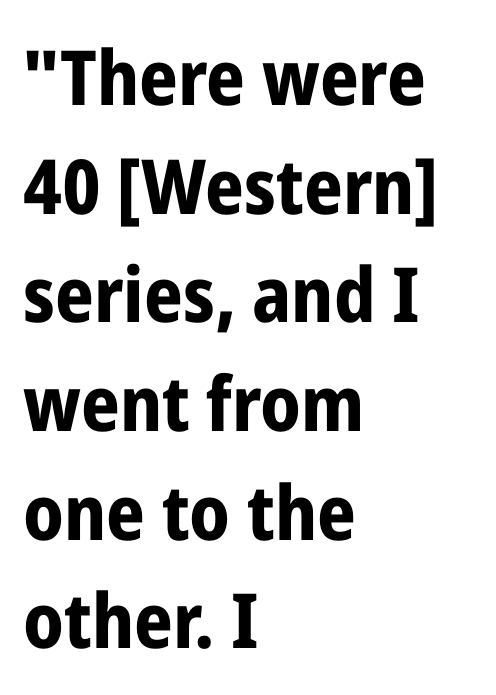
On the weight axis this lands at bold, roughly 700. Nobody drew a line under any word here. Inter-character spacing is left at the font's built-in metrics. Horizontal alignment here is leftward, the default for most running prose. Successive baselines arrive at the customary interval. Grotesque or geometric, the face here clearly has no serifs.
